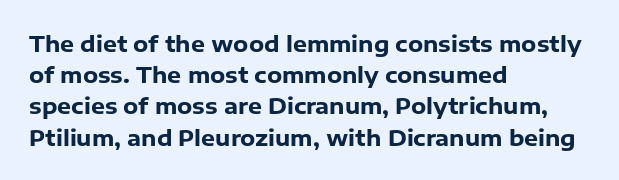
Q: Is the text bold? A: Yes.
Q: Is the text italic (slanted)? A: No, it is upright.
Q: Is the text underlined? A: No.
Q: How is the paragraph aligned? A: Left-aligned.
Q: Is the spacing between letters normal or unusually wide? A: Normal.
Q: Is the spacing between lines tight, normal or loose? A: Normal.
